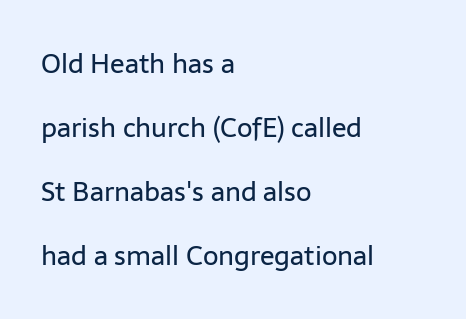
{"italic": "no", "bold": "no", "underline": "no", "align": "left", "line_spacing": "loose", "line_spacing_ratio": 2.37, "letter_spacing": "normal", "letter_spacing_em": 0.0, "glyph_px": 27}
